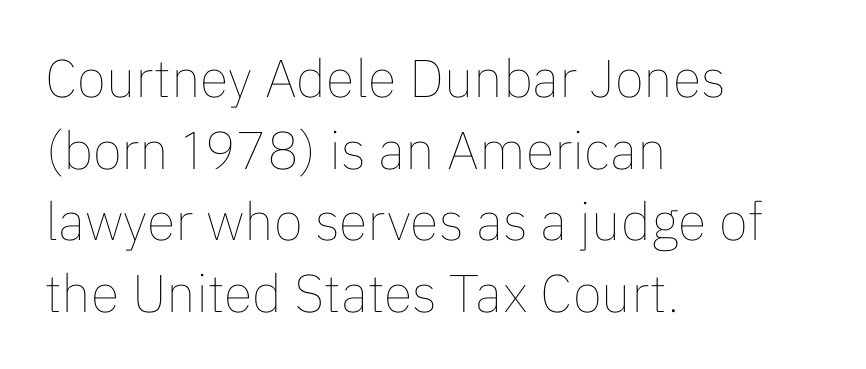
The vertical gap from one line to the next is medium. It's the straight-up-and-down kind of type. The string is rendered with underlining switched off. Glyph-to-glyph distance matches everyday printed text.
